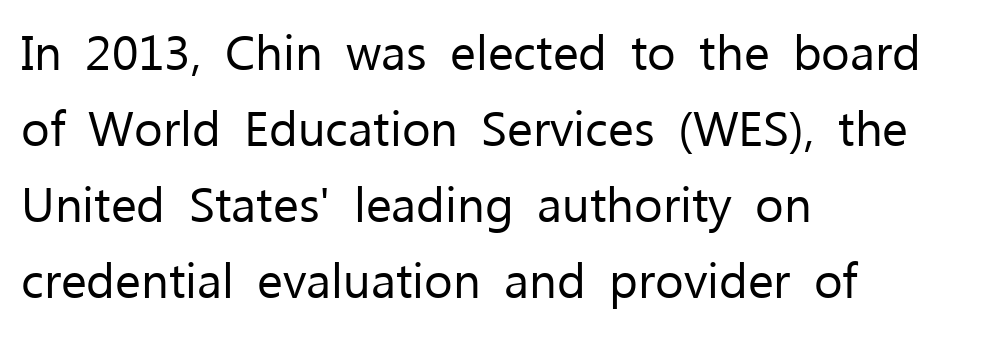
The image shows 49 px regular-weight sans-serif type, upright; set left-aligned, normal line spacing (1.55x), normal letter spacing, not underlined; low stroke contrast and a medium x-height.
